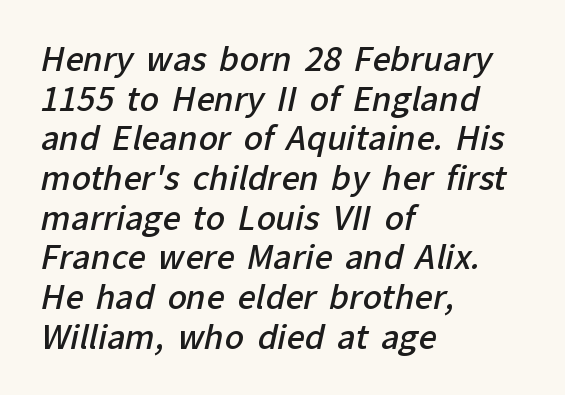
Q: Is the text bold? A: Semi-bold.
Q: Is the typeface a serif or a sans-serif typeface? A: Sans-serif.
Q: Is the text underlined? A: No.
Q: How is the paragraph aligned? A: Left-aligned.
Q: Is the spacing between letters normal or unusually wide? A: Normal.
Q: Width (condensed, normal, or wide)? A: Normal.
Q: Stroke contrast? A: Low.
Q: x-height? A: Medium.
Q: Monospaced? A: No.
